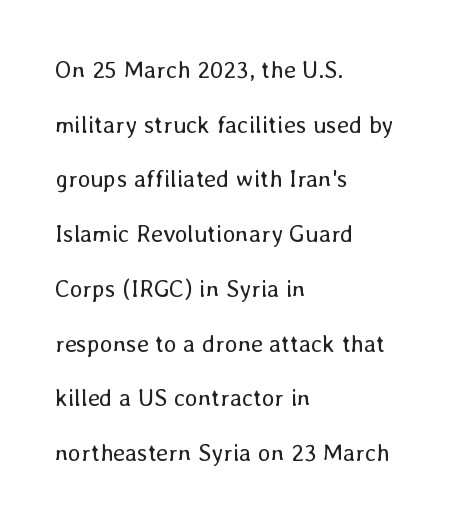
{"italic": "no", "bold": "no", "underline": "no", "align": "left", "line_spacing": "loose", "line_spacing_ratio": 2.28, "letter_spacing": "normal", "letter_spacing_em": 0.0, "glyph_px": 24}
